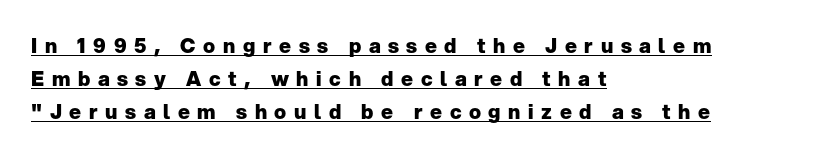
Q: Is the text bold? A: Yes.
Q: Is the text italic (slanted)? A: No, it is upright.
Q: Is the text underlined? A: Yes.
Q: How is the paragraph aligned? A: Left-aligned.
Q: Is the spacing between letters normal or unusually wide? A: Unusually wide.
Q: Is the spacing between lines tight, normal or loose? A: Normal.
